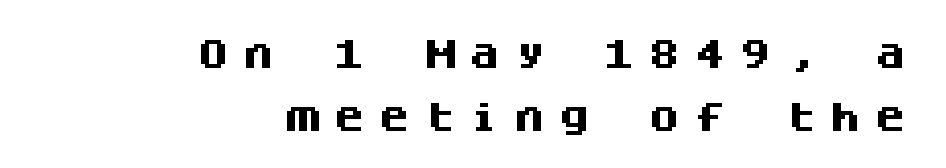
{"serif": "no", "italic": "no", "bold": "yes", "weight": "heavy", "width": "normal", "stroke_contrast": "medium", "x_height": "large", "monospaced": "yes", "underline": "no", "align": "right", "line_spacing": "loose", "line_spacing_ratio": 1.98, "letter_spacing": "wide", "letter_spacing_em": 0.41, "glyph_px": 32}
